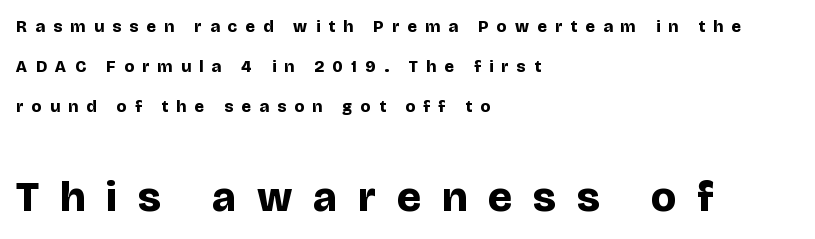
Q: Is the text bold? A: Yes.
Q: Is the text italic (slanted)? A: No, it is upright.
Q: Is the typeface a serif or a sans-serif typeface? A: Sans-serif.
Q: Is the text underlined? A: No.
Q: How is the paragraph aligned? A: Left-aligned.
Q: Is the spacing between letters normal or unusually wide? A: Unusually wide.
Q: Is the spacing between lines tight, normal or loose? A: Loose.
Q: Which block of text is set in a larger size, the first (top) or the second (bottom)? A: The second (bottom) one.
Q: Width (condensed, normal, or wide)? A: Normal.
Q: Stroke contrast? A: Low.
Q: x-height? A: Large.
Q: Monospaced? A: No.
